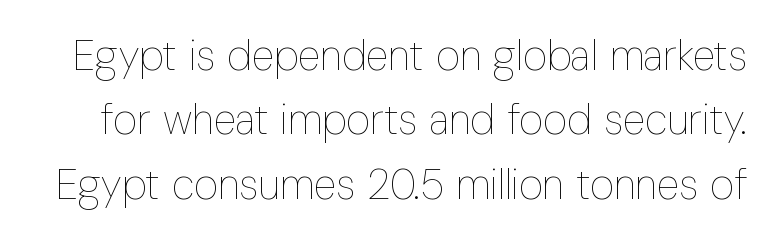
{"italic": "no", "bold": "no", "weight": "thin", "width": "condensed", "stroke_contrast": "low", "x_height": "medium", "monospaced": "no", "underline": "no", "line_spacing": "normal", "line_spacing_ratio": 1.53, "letter_spacing": "normal", "letter_spacing_em": 0.0, "glyph_px": 42}
